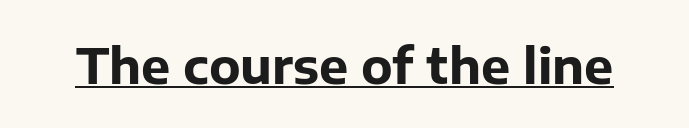
In terms of posture, this sample is upright. Looks like regular typesetting: each glyph gets only the width it needs. A typographer would call this underscored text. The rendering uses a bold face; every stroke is thick and dark. The letters carry no serifs — their stems end cleanly without finishing strokes. What stands out about the letter spacing? Nothing — it is the standard amount.
